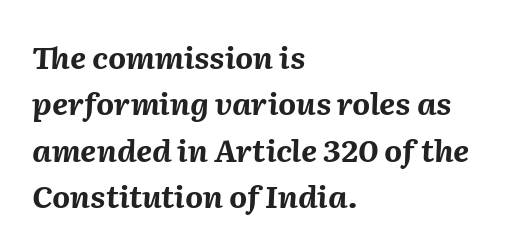
The image shows 31 px bold type, italic (leaning right); set left-aligned, normal line spacing (1.5x), normal letter spacing, not underlined; medium stroke contrast and a medium x-height.
